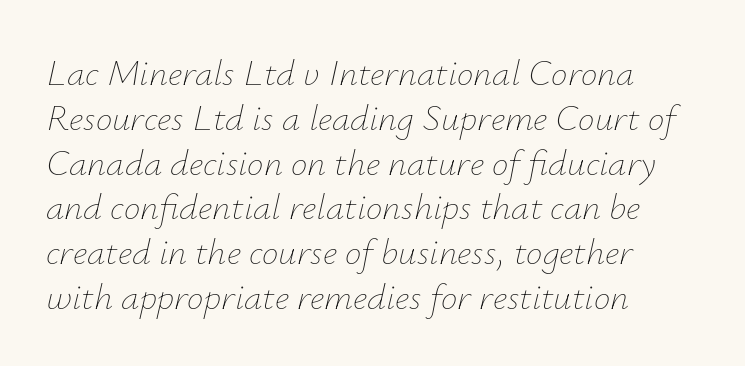
Character widths vary here, with narrow letters taking less room than wide ones. The lines in this sample share a left origin and differ only in where they stop. Between one letter and the next there's only the usual sliver of space. Is this a heavy cut? Hardly; it is regular or lighter. In terms of posture, this sample is oblique.
